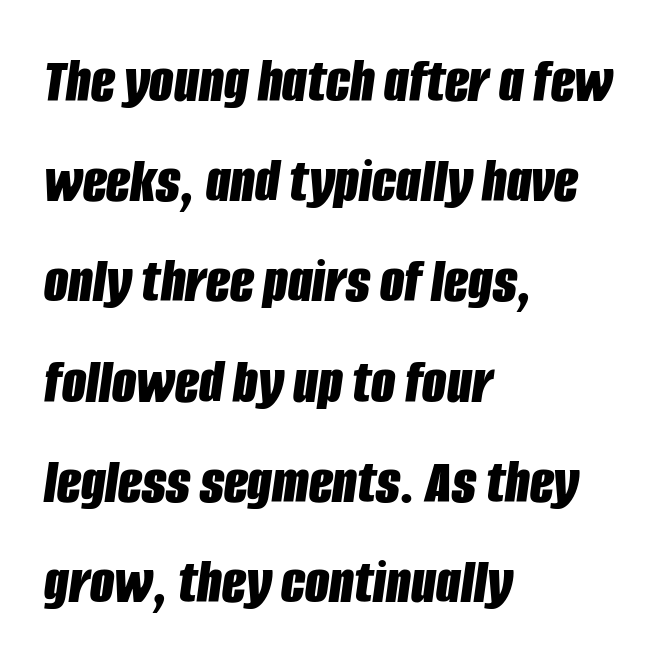
{"italic": "yes", "lean": "right", "slant_degrees": 8, "bold": "yes", "weight": "bold", "width": "condensed", "stroke_contrast": "low", "x_height": "large", "monospaced": "no", "underline": "no", "align": "left", "line_spacing": "normal", "line_spacing_ratio": 1.59, "letter_spacing": "normal", "letter_spacing_em": 0.0, "glyph_px": 63}
